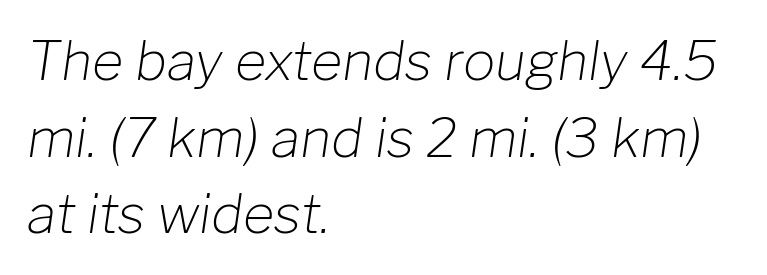
Q: Is the text bold? A: No.
Q: Is the text italic (slanted)? A: Yes, it leans right by about 8 degrees.
Q: Is the text underlined? A: No.
Q: How is the paragraph aligned? A: Left-aligned.
Q: Is the spacing between letters normal or unusually wide? A: Normal.
Q: Is the spacing between lines tight, normal or loose? A: Normal.
Q: Width (condensed, normal, or wide)? A: Normal.
Q: Stroke contrast? A: Low.
Q: x-height? A: Medium.
Q: Monospaced? A: No.
